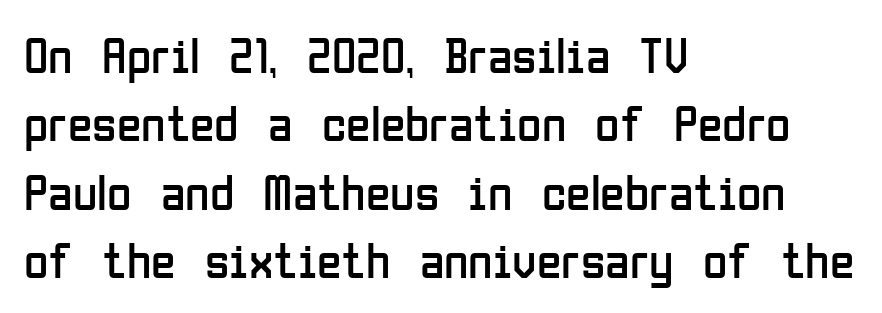
The letters sit at their default tracking, neither squeezed nor spread. The font's upright variant was chosen for this text. No word sits above an underline. Spacing verdict: proportional, widths tailored to each character.
